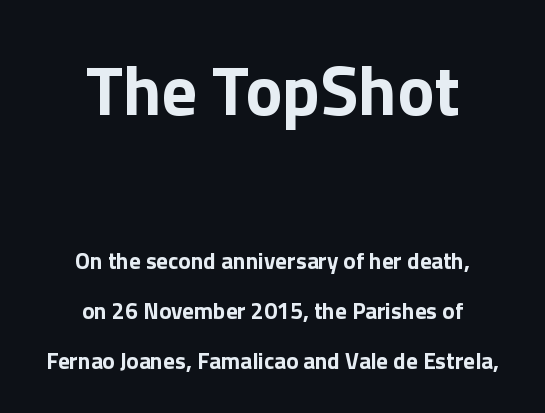
{"serif": "no", "italic": "no", "bold": "yes", "weight": "bold", "width": "normal", "stroke_contrast": "low", "x_height": "medium", "monospaced": "no", "underline": "no", "align": "center", "line_spacing": "loose", "line_spacing_ratio": 2.16, "letter_spacing": "normal", "letter_spacing_em": 0.0, "larger_block": "first", "size_ratio": 3.04, "glyph_px": 70}
